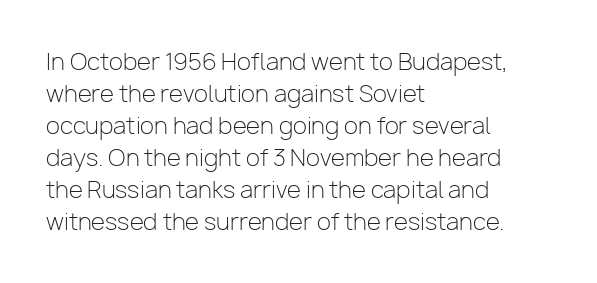
Caption: standard tracking, unaltered. Does the leading feel generous? No, just average. The lines are quadded left. Check the space under the baseline: it is left empty.
